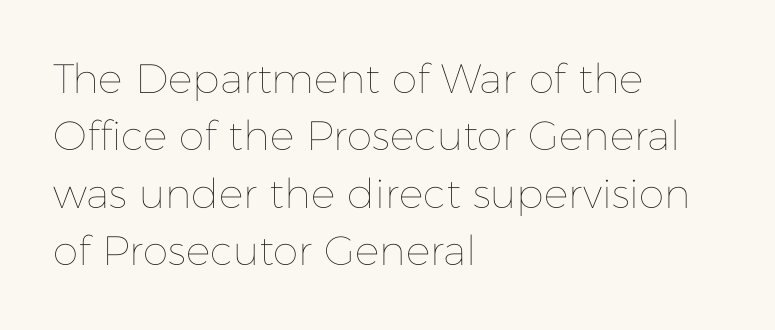
Q: Is the text bold? A: No.
Q: Is the text italic (slanted)? A: No, it is upright.
Q: Is the text underlined? A: No.
Q: How is the paragraph aligned? A: Left-aligned.
Q: Is the spacing between letters normal or unusually wide? A: Normal.
Q: Is the spacing between lines tight, normal or loose? A: Normal.
Q: Width (condensed, normal, or wide)? A: Normal.
Q: Stroke contrast? A: Low.
Q: x-height? A: Medium.
Q: Monospaced? A: No.
